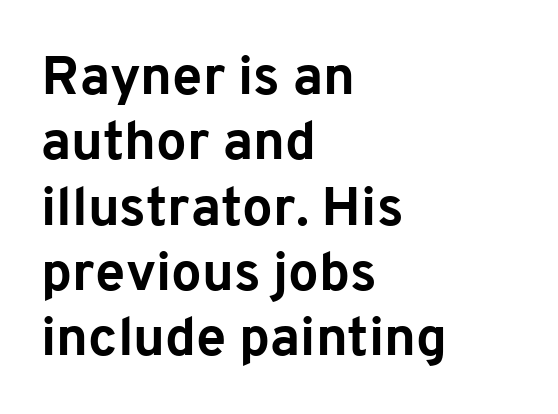
{"serif": "no", "italic": "no", "bold": "yes", "weight": "bold", "width": "normal", "stroke_contrast": "low", "x_height": "medium", "monospaced": "no", "underline": "no", "align": "left", "line_spacing_ratio": 1.21, "letter_spacing": "normal", "letter_spacing_em": 0.0, "glyph_px": 54}
